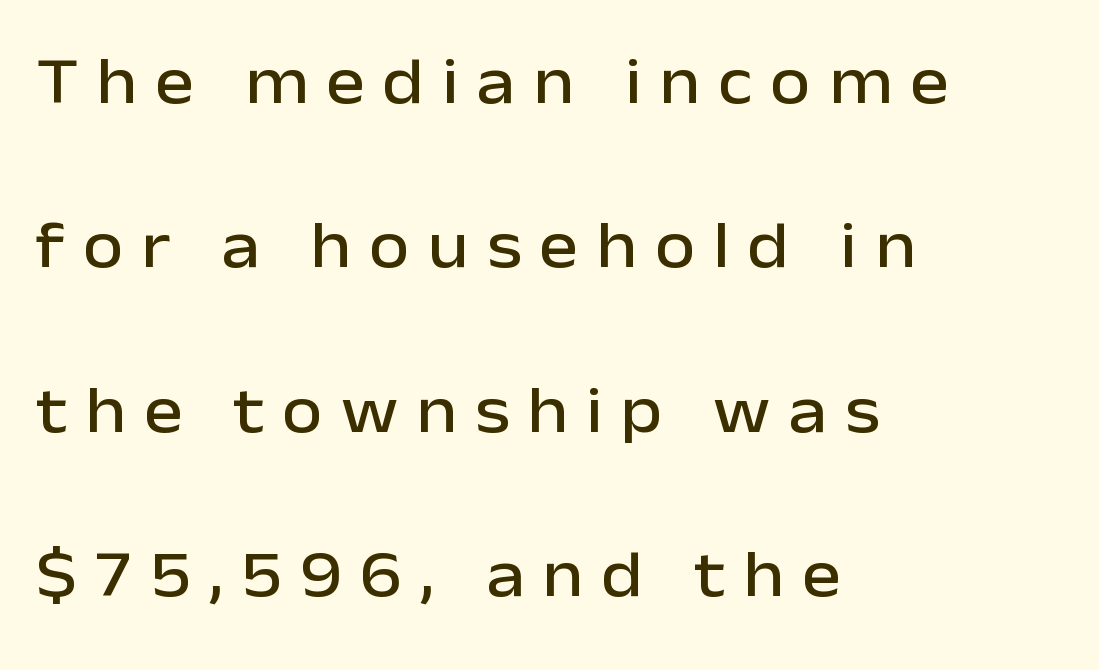
Check the space under the baseline: it is left empty. Serif or sans? Sans — the stroke terminals are bare. Each new line begins a long way beneath the previous one. Here the designer chose a conventional face with non-uniform glyph widths. Vertical strokes here are truly vertical.
